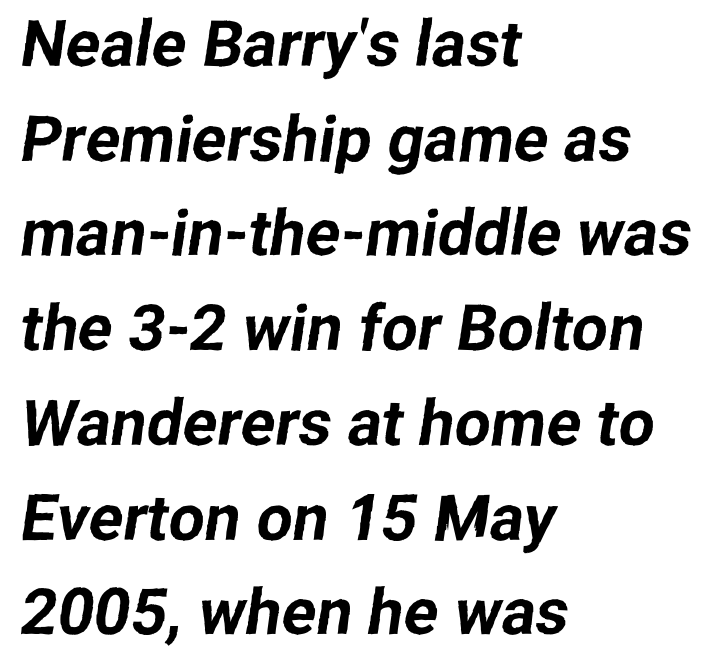
{"serif": "no", "width": "normal", "stroke_contrast": "low", "x_height": "medium", "monospaced": "no", "underline": "no", "align": "left", "line_spacing": "normal", "line_spacing_ratio": 1.48, "letter_spacing": "normal", "letter_spacing_em": 0.0, "glyph_px": 64}
